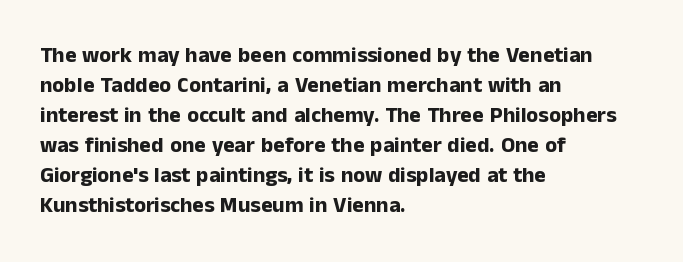
{"italic": "no", "bold": "yes", "underline": "no", "align": "left", "line_spacing": "normal", "line_spacing_ratio": 1.36, "letter_spacing": "normal", "letter_spacing_em": 0.0, "glyph_px": 22}
